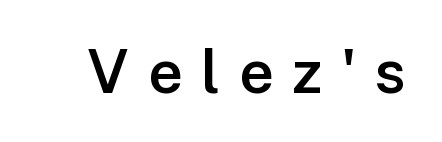
Q: Is the text bold? A: Semi-bold.
Q: Is the text italic (slanted)? A: No, it is upright.
Q: Is the typeface a serif or a sans-serif typeface? A: Sans-serif.
Q: Is the text underlined? A: No.
Q: Is the spacing between letters normal or unusually wide? A: Unusually wide.
Q: Width (condensed, normal, or wide)? A: Normal.
Q: Stroke contrast? A: Low.
Q: x-height? A: Medium.
Q: Monospaced? A: No.
